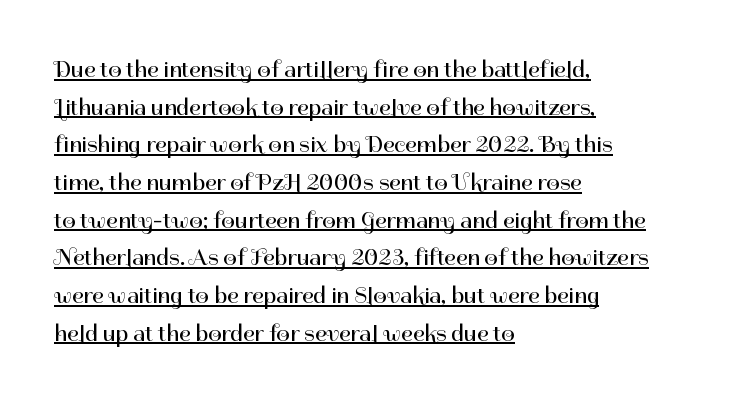
These lines stack with their left ends in a neat column. Italic: no, the glyphs are upright roman. Regular leading. The string is rendered with underlining switched on. The characters are drawn with everyday or finer stroke widths.
